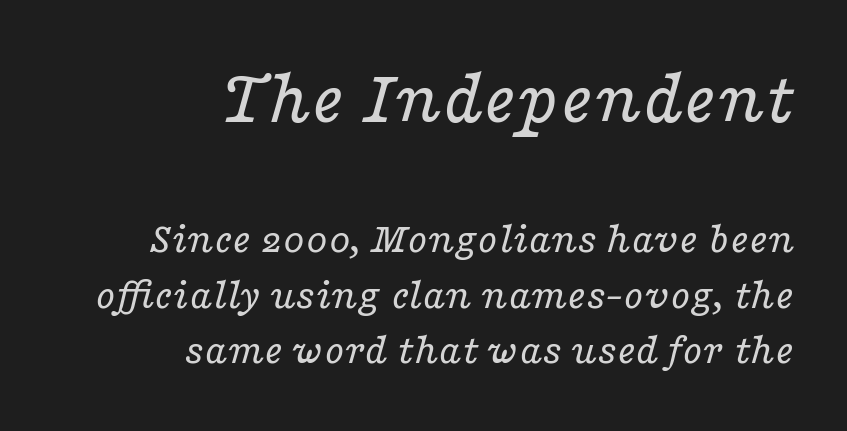
Bold? No — there's no thickening of the strokes. Words appear dense and cohesive because spacing is normal. Quick note: underline off. All the whitespace from short lines collects on the left. Classification — serif. Think of a printed novel: that variable character pitch is what you see here.
